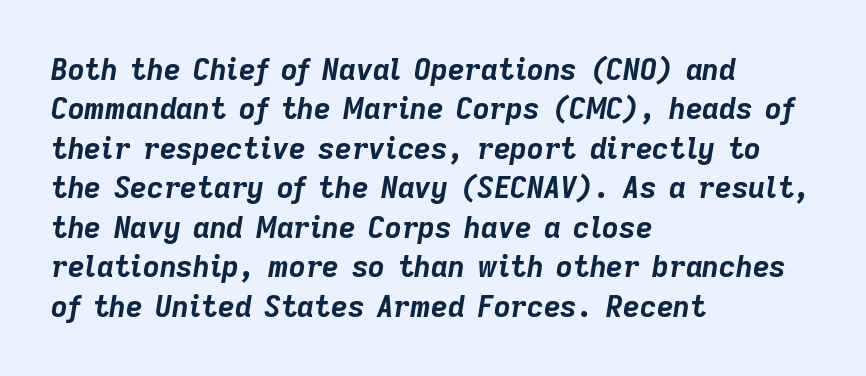
The image shows 29 px bold type, italic (leaning right); set left-aligned, normal line spacing (1.36x), normal letter spacing, not underlined; low stroke contrast and a medium x-height.
